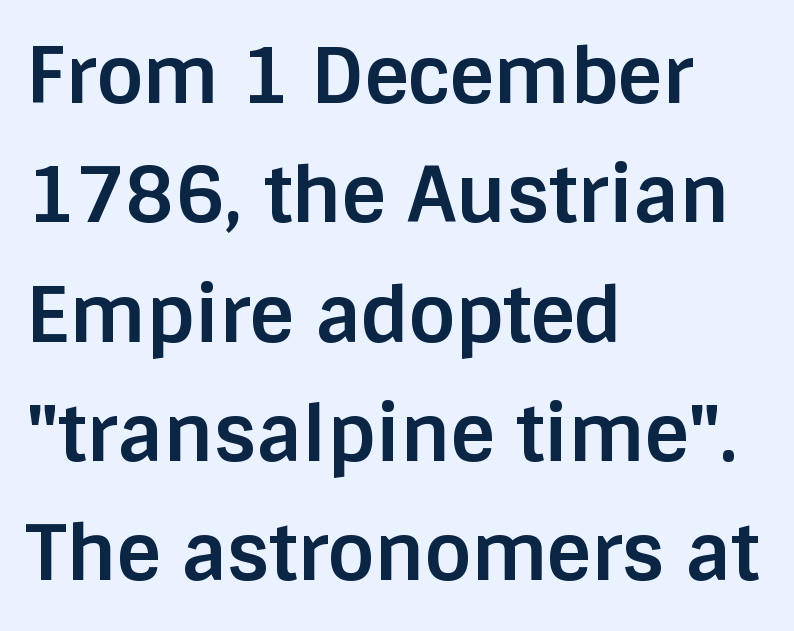
The image shows 77 px bold sans-serif type, upright; set left-aligned, normal line spacing (1.55x), normal letter spacing, not underlined; low stroke contrast and a large x-height.
